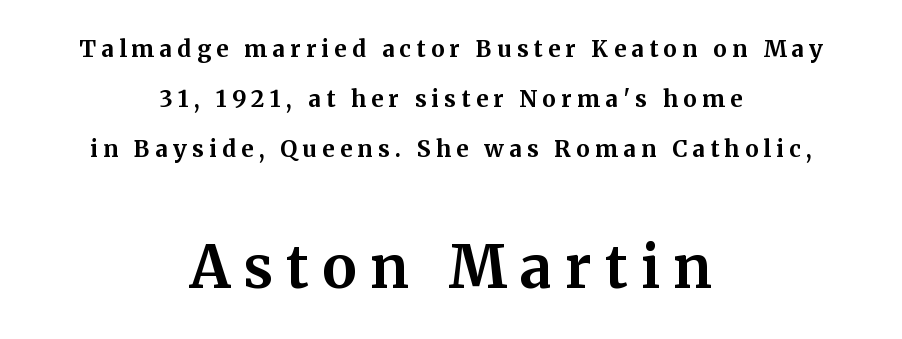
You could not count columns in this text — the font is proportionally spaced. This block would shrink considerably if given ordinary leading; it's expanded now. Ordinary non-slanted type is in use. Compared with typical body copy, the letter spacing here is much looser.
